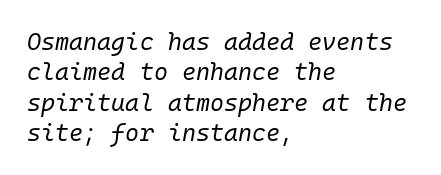
The image shows 24 px text type, italic (leaning right); set left-aligned, normal line spacing (1.27x), normal letter spacing, not underlined.
